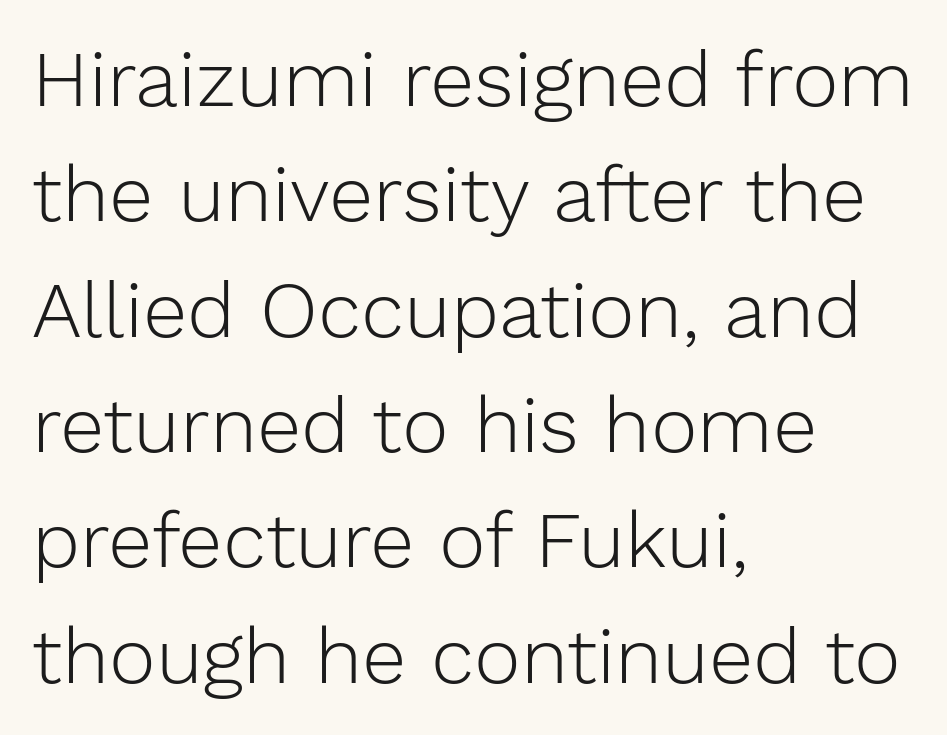
The tracking reads as untouched default to a designer's eye. A roman cut, with each character standing at attention. Looks like regular typesetting: each glyph gets only the width it needs. Nothing heavy about these letters — not bold at all.
